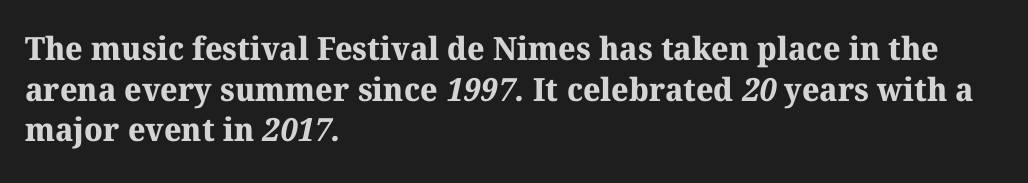
Quick note: underline off. Is the block centered? No — it sits flush against the left margin. A typesetter would call this proportional, since set widths differ per character. The rendering keeps characters at their native spacing.
